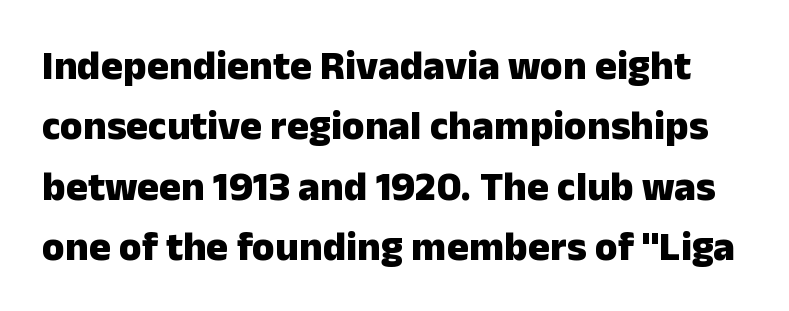
Q: Is the text bold? A: Yes.
Q: Is the text italic (slanted)? A: No, it is upright.
Q: Is the typeface a serif or a sans-serif typeface? A: Sans-serif.
Q: Is the text underlined? A: No.
Q: Is the spacing between letters normal or unusually wide? A: Normal.
Q: Is the spacing between lines tight, normal or loose? A: Normal.
Q: Width (condensed, normal, or wide)? A: Normal.
Q: Stroke contrast? A: Low.
Q: x-height? A: Medium.
Q: Monospaced? A: No.
